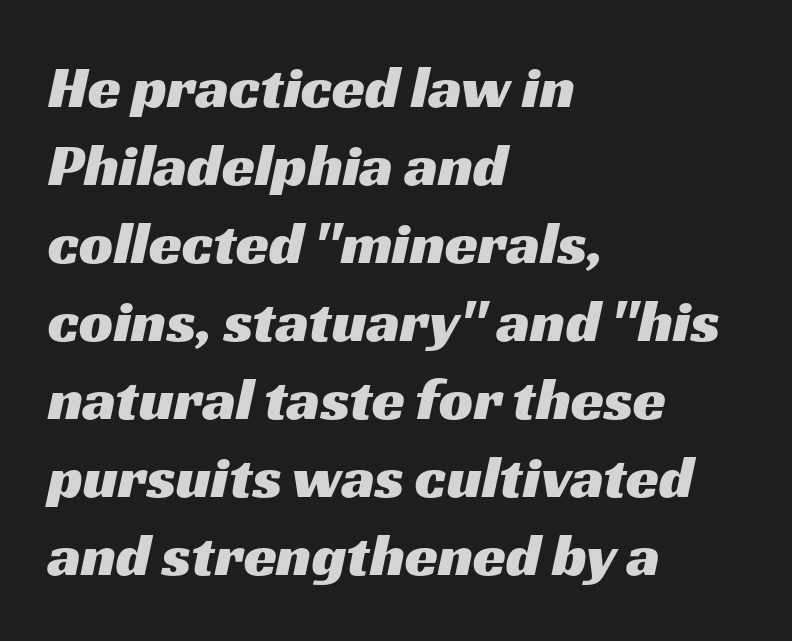
Letterform terminals end flat and unadorned throughout the passage. The rendering uses natural spacing where letterforms have individual widths. Check the space under the baseline: it is left empty. The text block is weighted toward the left margin, trailing off unevenly rightward. Vertical spacing — default.
